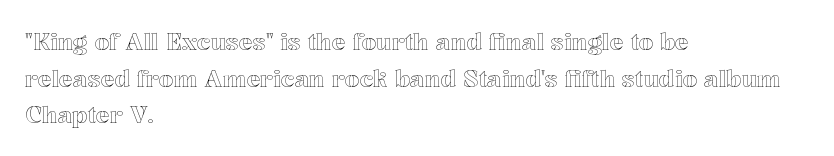
The image shows 23 px text type, upright; set left-aligned, normal line spacing (1.59x), normal letter spacing, not underlined.
